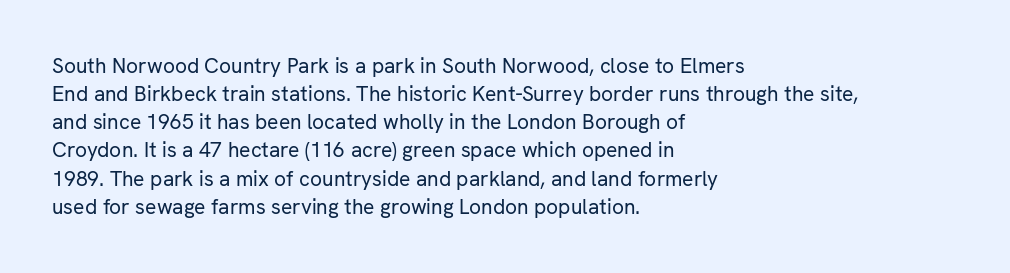
The image shows 21 px text type, upright; set left-aligned, normal line spacing (1.34x), normal letter spacing, not underlined.
